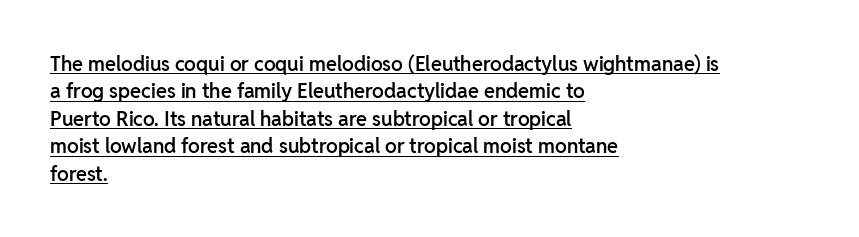
The letters sit at their default tracking, neither squeezed nor spread. Notice how a bar underscores the lettering throughout. On the weight axis this lands at semibold, roughly 600. One-word summary of the alignment: left. The type sits square on the baseline with zero lean. Honestly, the row spacing looks completely unremarkable.
